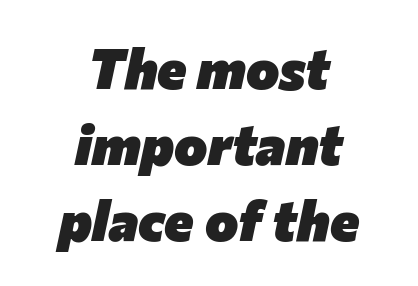
The image shows 56 px heavy type, italic (leaning right); set centered, normal line spacing (1.36x), normal letter spacing, not underlined; low stroke contrast and a medium x-height.
